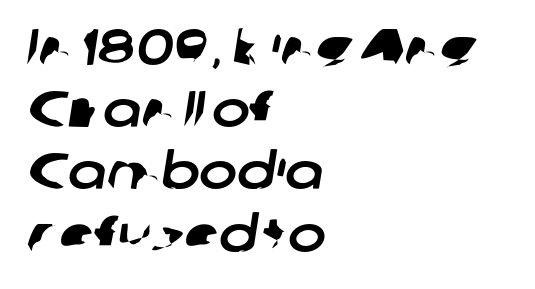
Teacher's note: observe the even left margin — that is flush-left alignment. What stands out about the letter spacing? Nothing — it is the standard amount. Serif or sans? Sans — the stroke terminals are bare. Quick note: underline off. These lines are rendered in a variable-pitch font.
